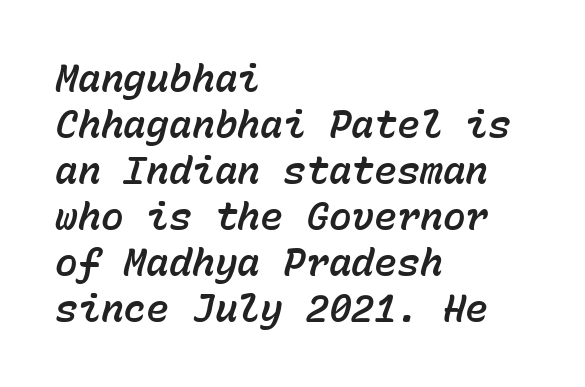
{"italic": "yes", "lean": "right", "slant_degrees": 15, "width": "normal", "stroke_contrast": "low", "x_height": "medium", "monospaced": "yes", "underline": "no", "align": "left", "line_spacing_ratio": 1.21, "letter_spacing": "normal", "letter_spacing_em": 0.0, "glyph_px": 38}
